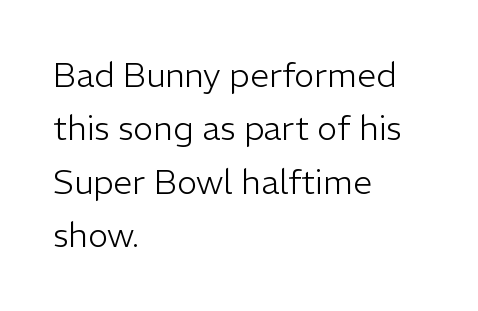
A typesetter would call this proportional, since set widths differ per character. Caption: standard tracking, unaltered. Reading down the column, the eye jumps a familiar distance to each next line. Notice how the stems are strictly vertical — no italics here.
